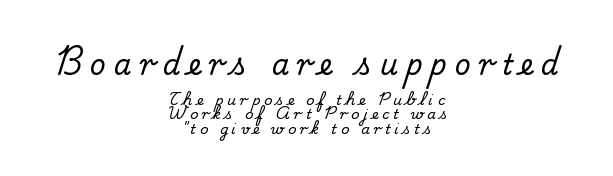
Anything drawn beneath the words? Only blank space. Note the varied advance widths — an 'i' is clearly narrower than an 'm'. Type style note: has serifs. Is there much room between lines? No — they nearly touch. Is the block centered? Yes — each line is placed symmetrically about the middle.
